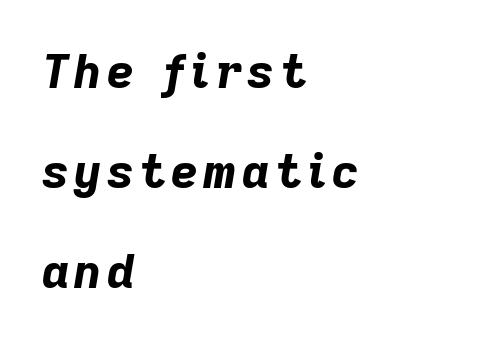
Q: Is the text bold? A: Yes.
Q: Is the text italic (slanted)? A: Yes, it leans right by about 9 degrees.
Q: Is the text underlined? A: No.
Q: How is the paragraph aligned? A: Left-aligned.
Q: Is the spacing between lines tight, normal or loose? A: Loose.
Q: Width (condensed, normal, or wide)? A: Normal.
Q: Stroke contrast? A: Low.
Q: x-height? A: Medium.
Q: Monospaced? A: No.
